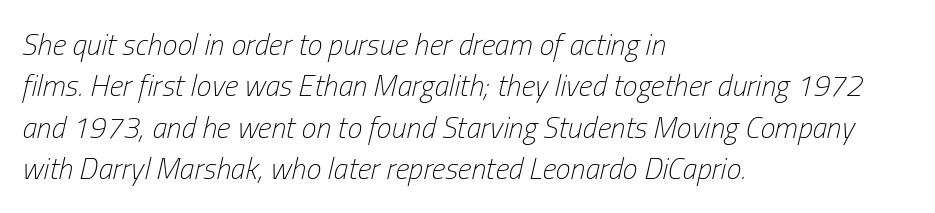
The image shows 30 px light, condensed type, italic (leaning right); set left-aligned, normal line spacing (1.38x), normal letter spacing, not underlined; low stroke contrast and a medium x-height.
